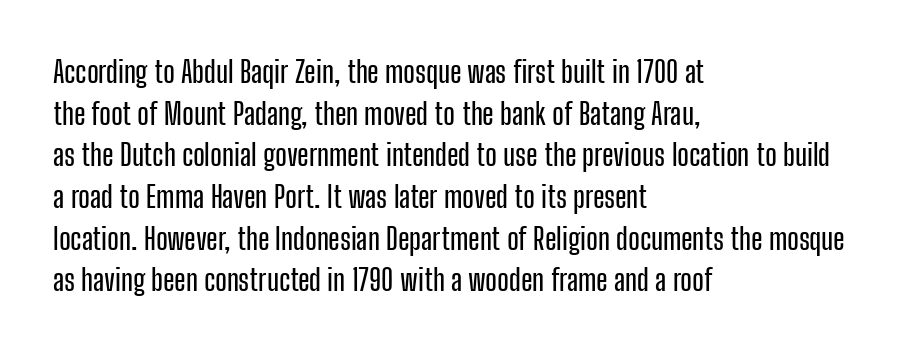
The image shows 30 px condensed sans-serif type, upright; set left-aligned, normal line spacing (1.39x), normal letter spacing, not underlined; low stroke contrast and a medium x-height.
